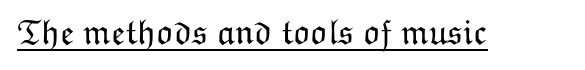
Q: Is the text bold? A: No.
Q: Is the text italic (slanted)? A: No, it is upright.
Q: Is the text underlined? A: Yes.
Q: Is the spacing between letters normal or unusually wide? A: Normal.
Q: Width (condensed, normal, or wide)? A: Normal.
Q: Stroke contrast? A: Low.
Q: x-height? A: Medium.
Q: Monospaced? A: No.
